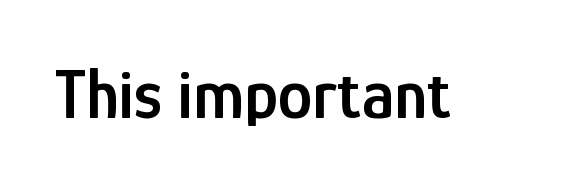
Q: Is the text bold? A: Semi-bold.
Q: Is the text italic (slanted)? A: No, it is upright.
Q: Is the typeface a serif or a sans-serif typeface? A: Sans-serif.
Q: Is the text underlined? A: No.
Q: Is the spacing between letters normal or unusually wide? A: Normal.
Q: Width (condensed, normal, or wide)? A: Condensed.
Q: Stroke contrast? A: Low.
Q: x-height? A: Medium.
Q: Monospaced? A: No.
